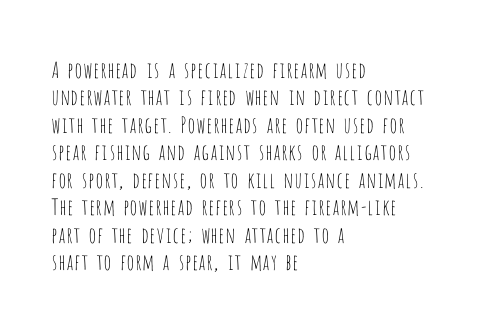
The image shows 22 px text type, upright; set left-aligned, normal line spacing (1.25x), normal letter spacing, not underlined.
